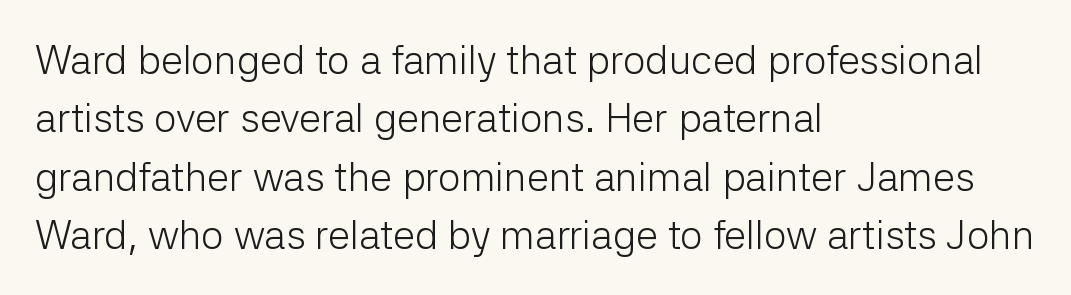
Every character sits straight up, as roman type does. The face used here is proportionally spaced, like ordinary book or web type. Weight class: somewhere from thin through regular. Does the leading feel generous? No, just average.
